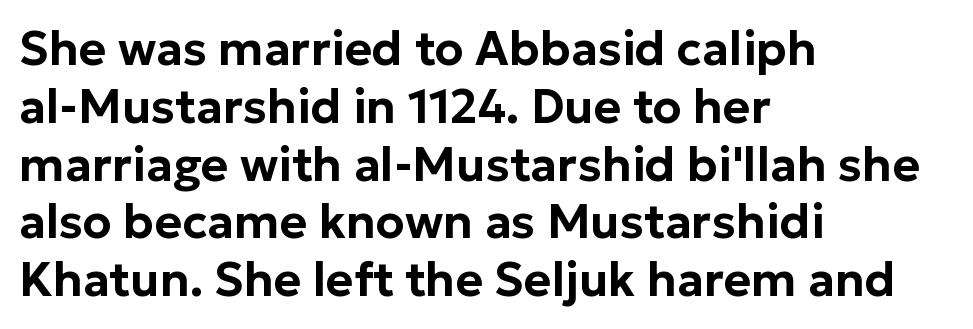
These lines are rendered in a variable-pitch font. The baseline area is clear. These lines are set flush left with a ragged right edge. No italicization has been applied; the sample stays upright.
